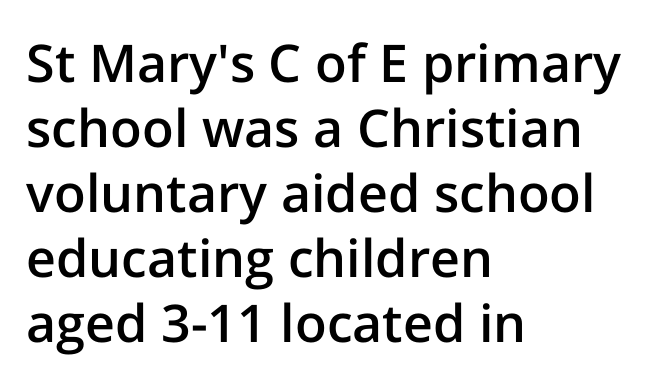
{"serif": "no", "italic": "no", "bold": "semi", "weight": "semibold", "width": "normal", "stroke_contrast": "low", "x_height": "medium", "monospaced": "no", "underline": "no", "align": "left", "line_spacing": "normal", "line_spacing_ratio": 1.25, "letter_spacing": "normal", "letter_spacing_em": 0.0, "glyph_px": 52}
